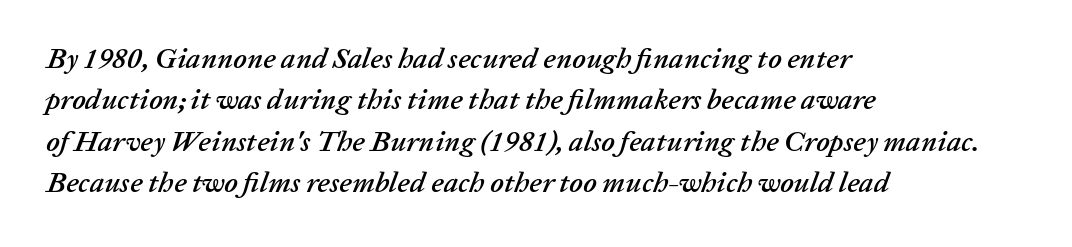
The image shows 29 px text type, italic (leaning right); set left-aligned, normal line spacing (1.43x), normal letter spacing, not underlined; low stroke contrast and a medium x-height.
